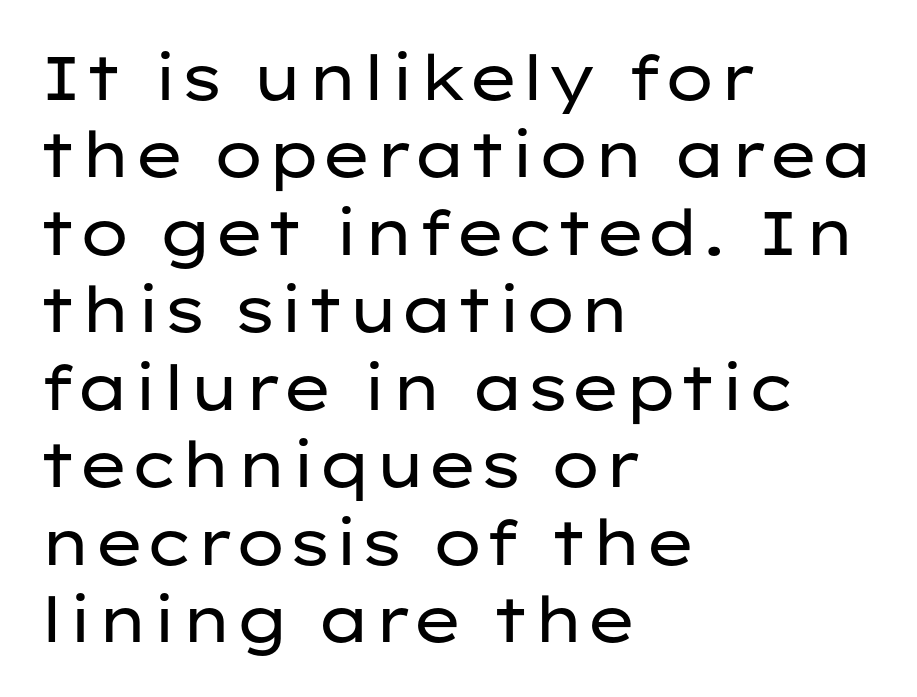
{"serif": "no", "italic": "no", "bold": "no", "weight": "regular", "width": "wide", "stroke_contrast": "low", "x_height": "medium", "monospaced": "no", "underline": "no", "align": "left", "line_spacing": "normal", "line_spacing_ratio": 1.25, "letter_spacing": "normal", "letter_spacing_em": 0.0, "glyph_px": 62}
